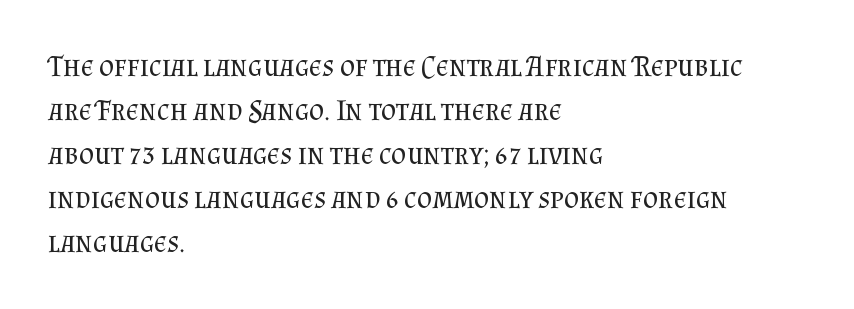
{"serif": "yes", "italic": "no", "bold": "no", "weight": "regular", "width": "normal", "stroke_contrast": "medium", "x_height": "small", "monospaced": "no", "underline": "no", "align": "left", "line_spacing": "normal", "line_spacing_ratio": 1.52, "letter_spacing": "normal", "letter_spacing_em": 0.0, "glyph_px": 29}
